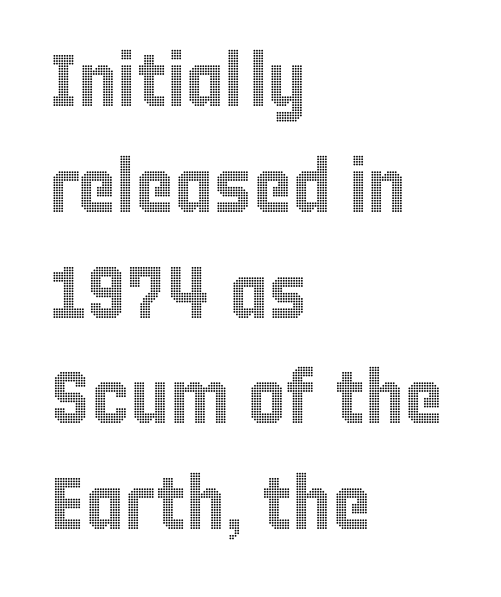
The letters advance in unequal steps, a hallmark of proportional type. The letters sit at their default tracking, neither squeezed nor spread. Vertical strokes here are truly vertical. Each line starts at the same left margin while the right side varies. Rule under the text: the space is simply empty.
